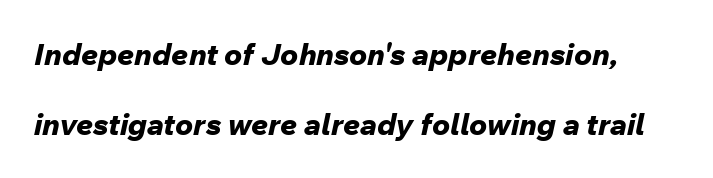
The image shows 30 px bold type, italic (leaning right); set loose line spacing (2.34x), normal letter spacing, not underlined; low stroke contrast and a medium x-height.
